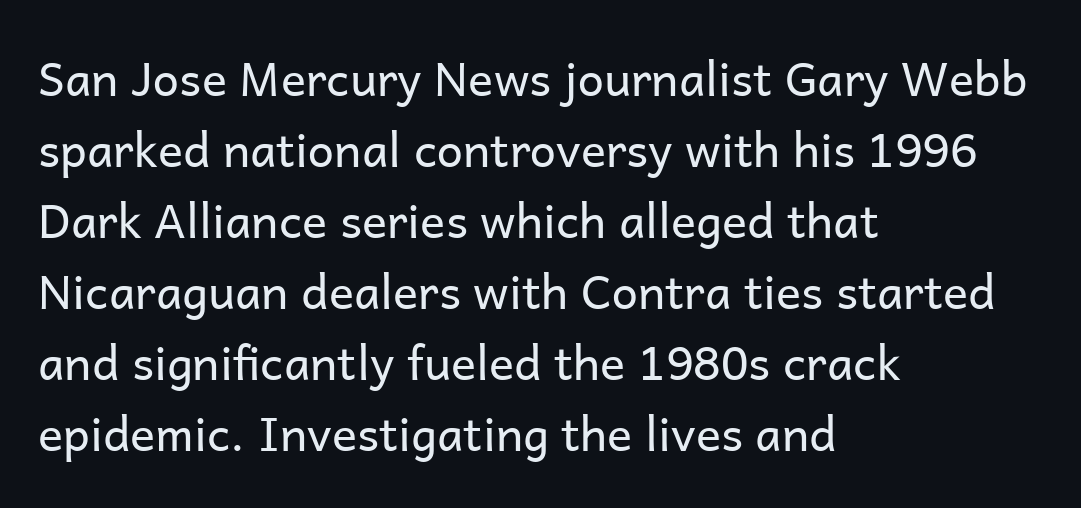
Words appear dense and cohesive because spacing is normal. Does the copy run flush right? No — it runs flush left. You can tell it's not italic because the verticals are truly vertical. These lines are rendered in a variable-pitch font. Observe the absence of serifs on each vertical stroke in this sample.
